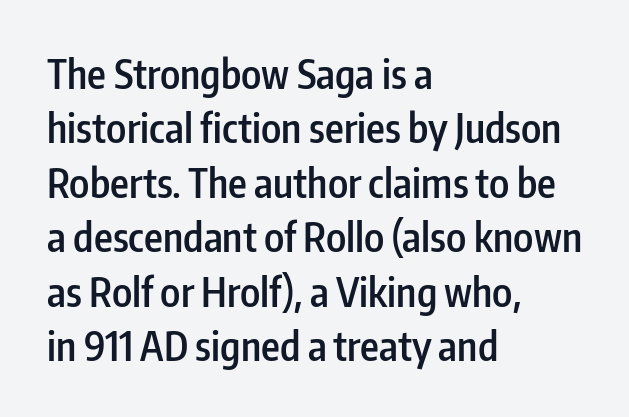
{"serif": "no", "italic": "no", "bold": "semi", "weight": "semibold", "width": "condensed", "stroke_contrast": "low", "x_height": "medium", "monospaced": "no", "underline": "no", "align": "left", "line_spacing": "normal", "line_spacing_ratio": 1.36, "letter_spacing": "normal", "letter_spacing_em": 0.0, "glyph_px": 40}
